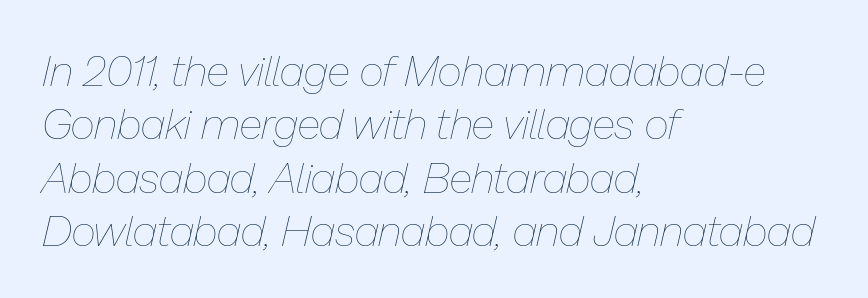
Q: Is the text bold? A: No.
Q: Is the text italic (slanted)? A: Yes, it leans right by about 13 degrees.
Q: Is the text underlined? A: No.
Q: How is the paragraph aligned? A: Left-aligned.
Q: Is the spacing between letters normal or unusually wide? A: Normal.
Q: Width (condensed, normal, or wide)? A: Normal.
Q: Stroke contrast? A: Low.
Q: x-height? A: Medium.
Q: Monospaced? A: No.
